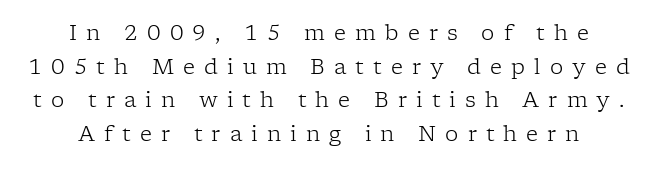
{"italic": "no", "bold": "no", "underline": "no", "align": "center", "line_spacing": "normal", "line_spacing_ratio": 1.6, "letter_spacing": "wide", "letter_spacing_em": 0.43, "glyph_px": 21}
